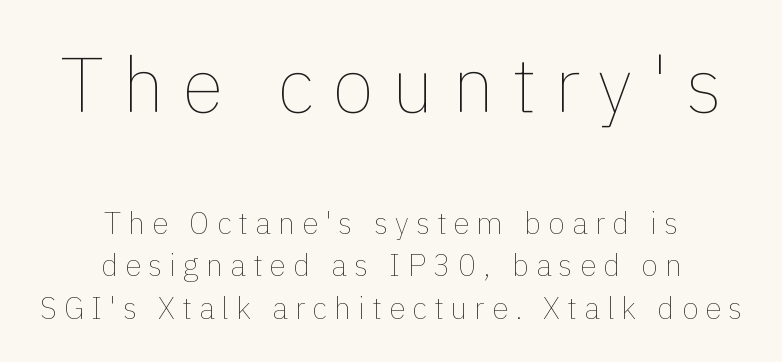
Q: Is the text bold? A: No.
Q: Is the text italic (slanted)? A: No, it is upright.
Q: Is the text underlined? A: No.
Q: How is the paragraph aligned? A: Centered.
Q: Is the spacing between letters normal or unusually wide? A: Unusually wide.
Q: Is the spacing between lines tight, normal or loose? A: Normal.
Q: Which block of text is set in a larger size, the first (top) or the second (bottom)? A: The first (top) one.
Q: Width (condensed, normal, or wide)? A: Normal.
Q: x-height? A: Medium.
Q: Monospaced? A: No.
